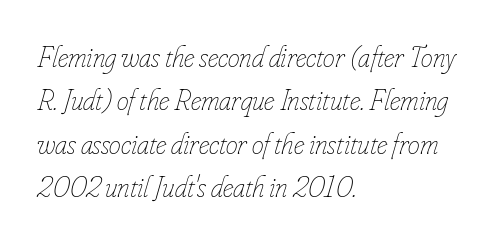
The image shows 30 px thin, condensed type, italic (leaning right); set left-aligned, normal line spacing (1.45x), normal letter spacing, not underlined; low stroke contrast and a small x-height.
